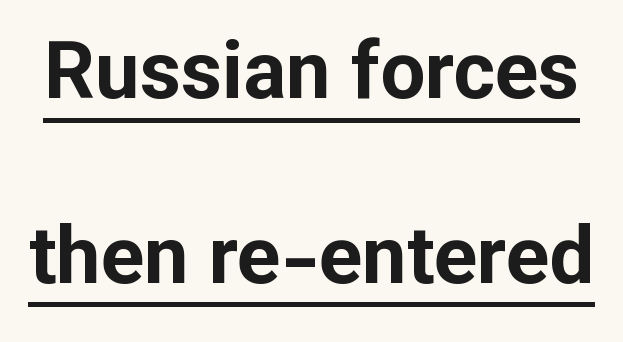
Stroke thickness is high; the sample reads as a true bold. The glyphs are accompanied by a horizontal stroke just below them. Classification — sans serif. Do the letters lean? They stand straight. A typesetter would call this proportional, since set widths differ per character.
